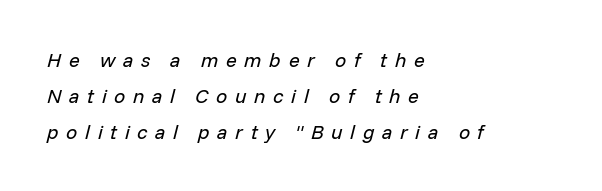
The image shows 20 px text type, italic (leaning right); set left-aligned, line spacing 1.79x, unusually wide letter spacing (+0.38 em), not underlined.
